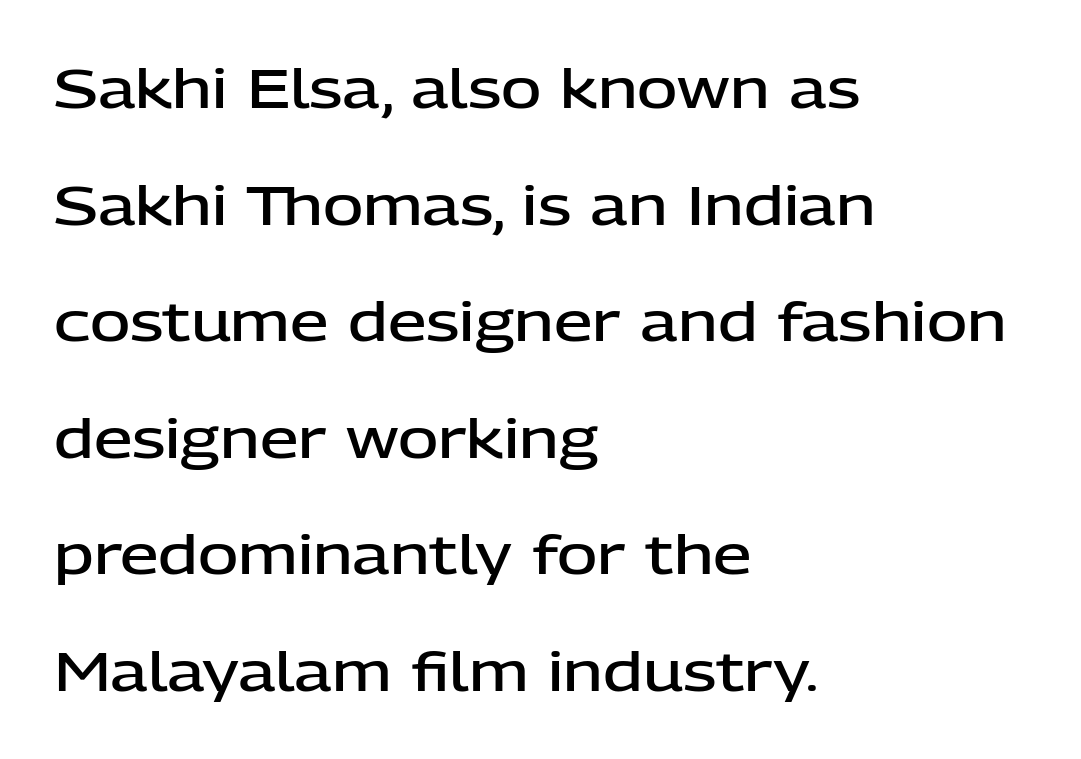
Letterform terminals end flat and unadorned throughout the passage. The vertical gap from one line to the next is large. The rendering uses a semibold face; strokes are thickened but not to full bold. Spacing between characters is what you'd get straight out of the box.
